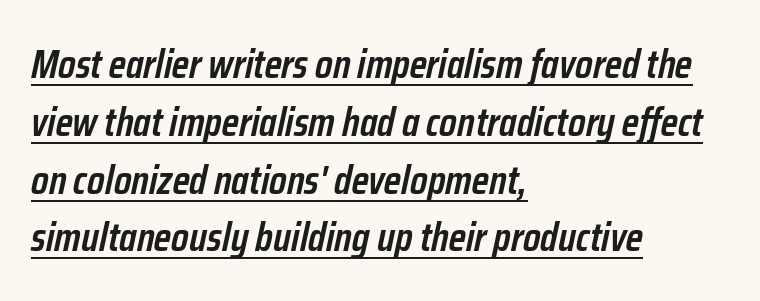
You could not count columns in this text — the font is proportionally spaced. The line texture is even and compact thanks to regular tracking. Looks like someone drew a line under every word here. Summary of weight: moderately heavy, a semibold. Honestly, the row spacing looks completely unremarkable.
